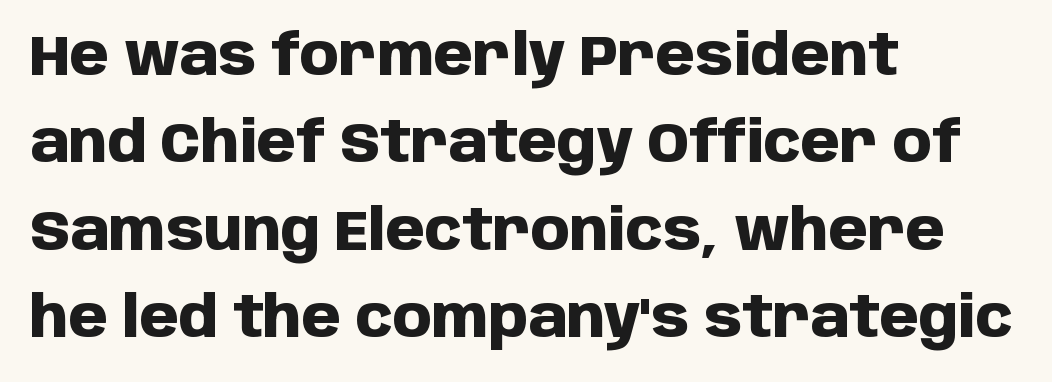
The image shows 56 px heavy sans-serif type, upright; set left-aligned, normal line spacing (1.56x), normal letter spacing, not underlined; low stroke contrast and a large x-height.
